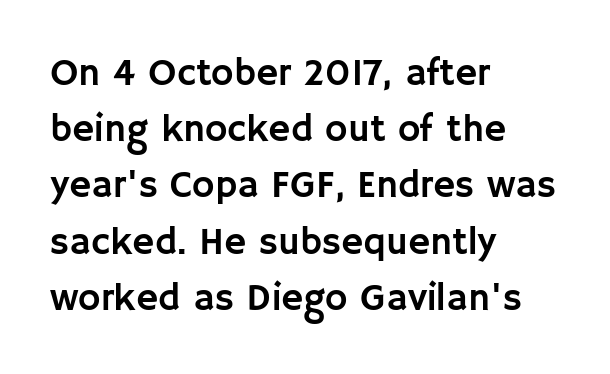
Decoration check: the copy has no underline. Each new line begins a customary step beneath the previous one. The typeface chosen for these lines omits serifs. Which margin do the lines hug? The left one — the right edge is uneven.
